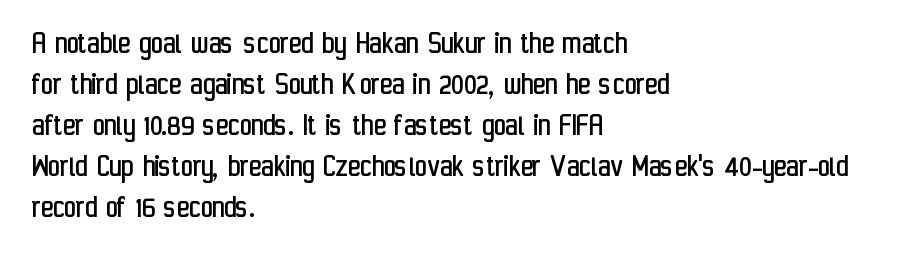
{"serif": "no", "italic": "no", "bold": "no", "weight": "regular", "width": "condensed", "stroke_contrast": "low", "x_height": "medium", "monospaced": "no", "underline": "no", "align": "left", "line_spacing_ratio": 1.24, "letter_spacing": "normal", "letter_spacing_em": 0.0, "glyph_px": 33}
